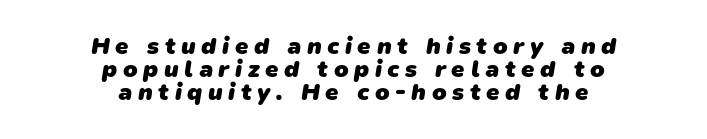
The image shows 24 px bold type; set centered, tight line spacing (0.95x), unusually wide letter spacing (+0.23 em), not underlined.
